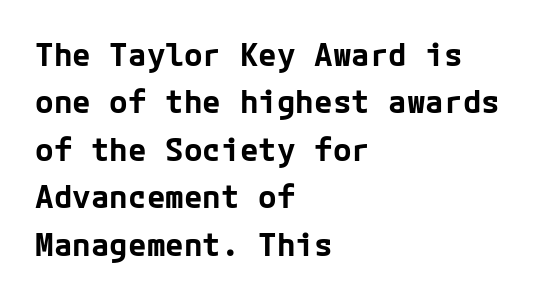
Q: Is the text bold? A: Yes.
Q: Is the text italic (slanted)? A: No, it is upright.
Q: Is the typeface a serif or a sans-serif typeface? A: Sans-serif.
Q: Is the text underlined? A: No.
Q: How is the paragraph aligned? A: Left-aligned.
Q: Is the spacing between letters normal or unusually wide? A: Normal.
Q: Is the spacing between lines tight, normal or loose? A: Normal.
Q: Width (condensed, normal, or wide)? A: Normal.
Q: Stroke contrast? A: Low.
Q: x-height? A: Medium.
